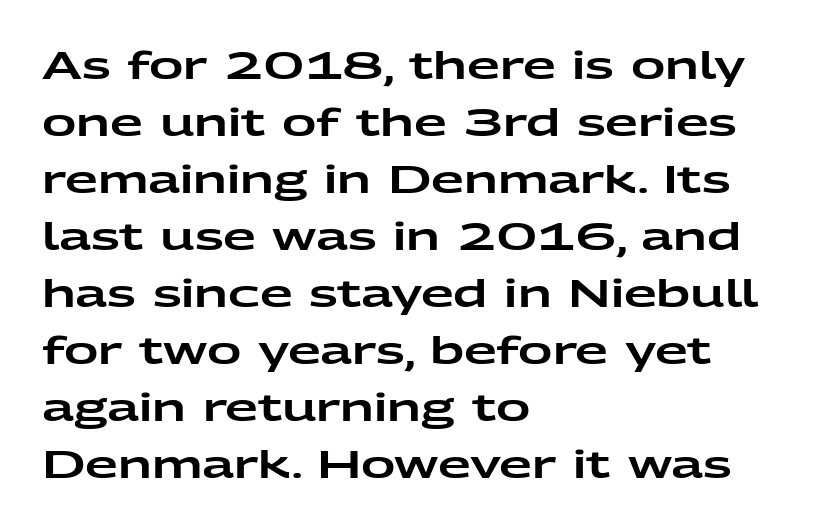
Q: Is the text italic (slanted)? A: No, it is upright.
Q: Is the typeface a serif or a sans-serif typeface? A: Sans-serif.
Q: Is the text underlined? A: No.
Q: How is the paragraph aligned? A: Left-aligned.
Q: Is the spacing between letters normal or unusually wide? A: Normal.
Q: Is the spacing between lines tight, normal or loose? A: Normal.
Q: Width (condensed, normal, or wide)? A: Wide.
Q: Stroke contrast? A: Low.
Q: x-height? A: Medium.
Q: Monospaced? A: No.
